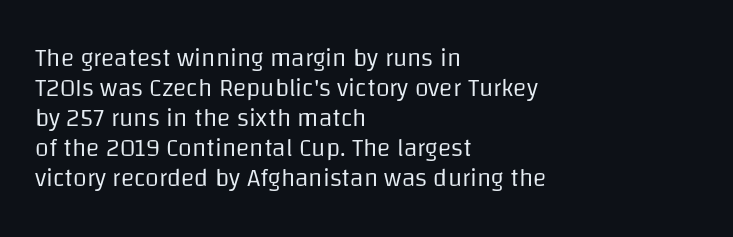
Q: Is the text bold? A: No.
Q: Is the text italic (slanted)? A: No, it is upright.
Q: Is the text underlined? A: No.
Q: How is the paragraph aligned? A: Left-aligned.
Q: Is the spacing between letters normal or unusually wide? A: Normal.
